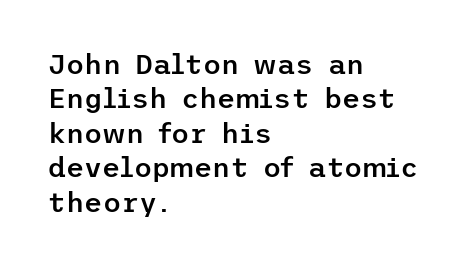
{"serif": "no", "italic": "no", "bold": "semi", "weight": "semibold", "width": "normal", "stroke_contrast": "low", "x_height": "medium", "underline": "no", "align": "left", "line_spacing_ratio": 1.23, "letter_spacing": "normal", "letter_spacing_em": 0.0, "glyph_px": 28}
